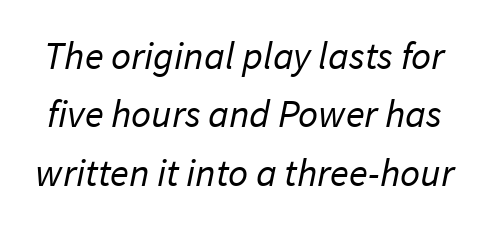
Q: Is the text bold? A: No.
Q: Is the typeface a serif or a sans-serif typeface? A: Sans-serif.
Q: Is the text underlined? A: No.
Q: Is the spacing between letters normal or unusually wide? A: Normal.
Q: Is the spacing between lines tight, normal or loose? A: Normal.
Q: Width (condensed, normal, or wide)? A: Normal.
Q: Stroke contrast? A: Low.
Q: x-height? A: Medium.
Q: Monospaced? A: No.
